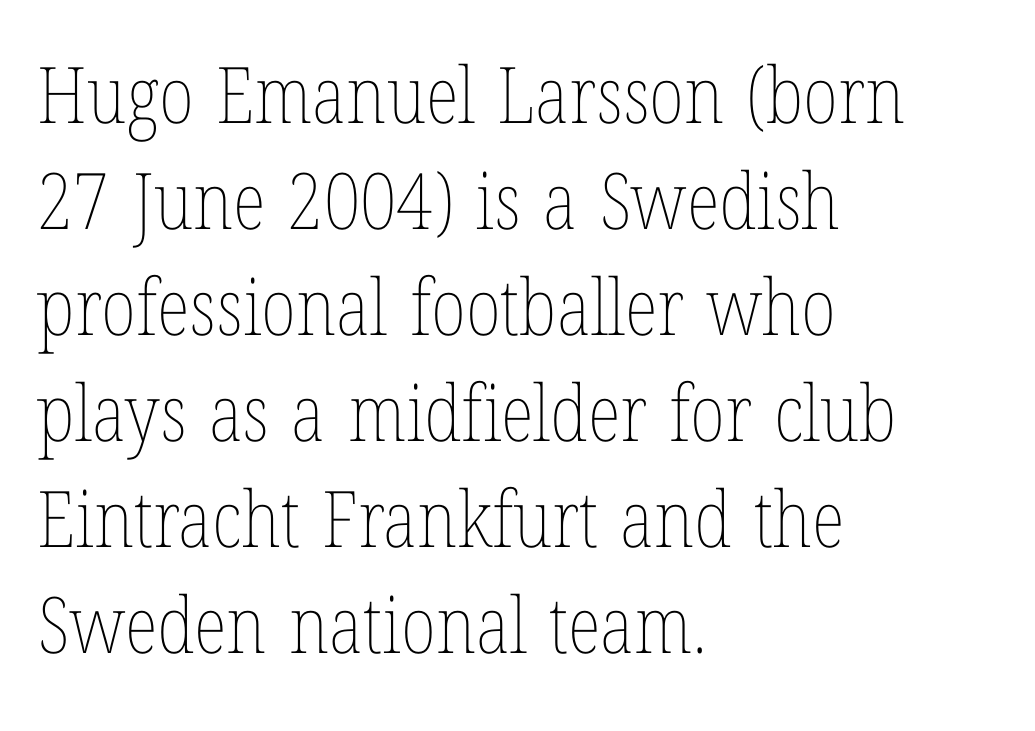
The letters stand upright; this is a roman face. Leading: standard. Unbolded letterforms with no extra heft. The strip under each line holds only bare page. This rendering leaves character spacing at its baseline value.
